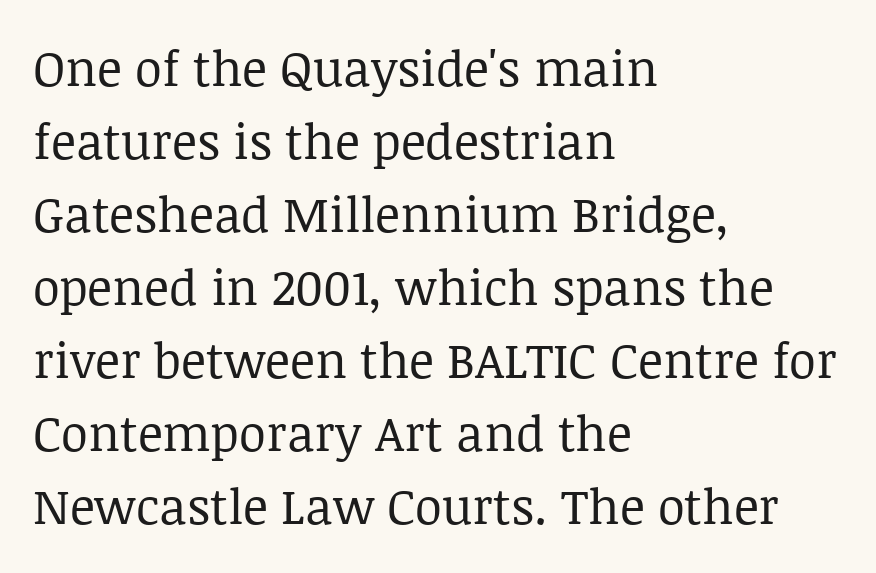
The image shows 49 px regular-weight serif type, upright; set left-aligned, normal line spacing (1.49x), normal letter spacing, not underlined; low stroke contrast and a large x-height.
